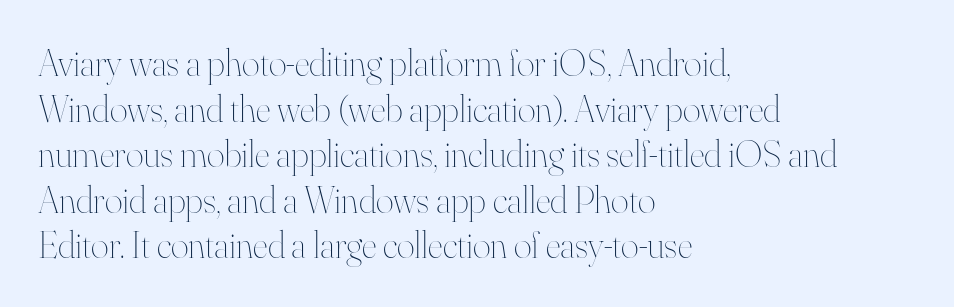
Words float on clear page, feet unadorned. Short note: letters normally spaced. Think of a printed novel: that variable character pitch is what you see here. Italic: no, the glyphs are upright roman.
